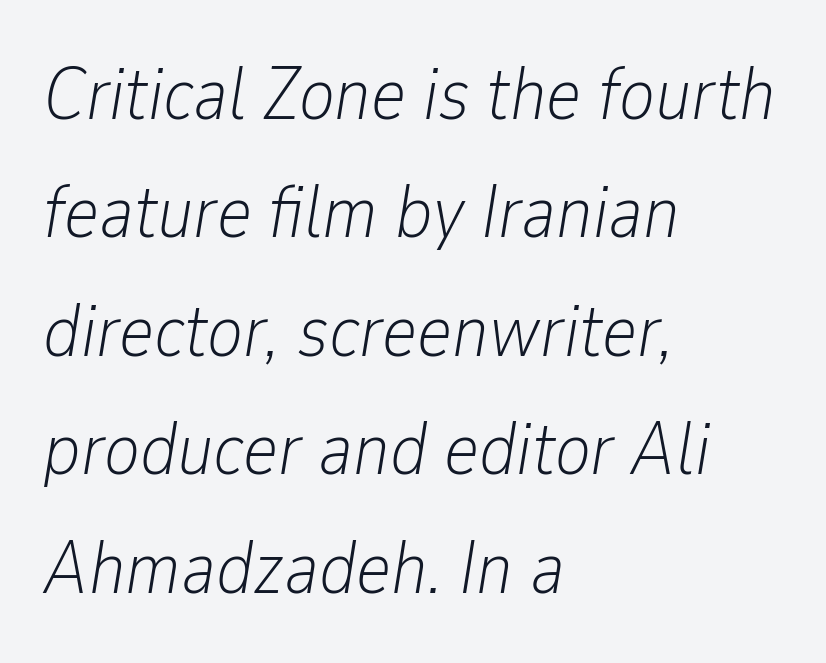
{"italic": "yes", "lean": "right", "slant_degrees": 9, "bold": "no", "weight": "light", "width": "condensed", "stroke_contrast": "low", "x_height": "medium", "monospaced": "no", "underline": "no", "align": "left", "line_spacing": "normal", "line_spacing_ratio": 1.58, "letter_spacing": "normal", "letter_spacing_em": 0.0, "glyph_px": 75}
